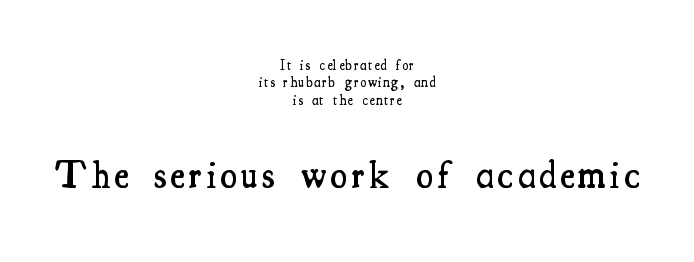
Q: Is the text bold? A: Semi-bold.
Q: Is the text italic (slanted)? A: No, it is upright.
Q: Is the typeface a serif or a sans-serif typeface? A: Serif.
Q: Is the text underlined? A: No.
Q: How is the paragraph aligned? A: Centered.
Q: Is the spacing between lines tight, normal or loose? A: Normal.
Q: Which block of text is set in a larger size, the first (top) or the second (bottom)? A: The second (bottom) one.
Q: Width (condensed, normal, or wide)? A: Condensed.
Q: Stroke contrast? A: Medium.
Q: x-height? A: Small.
Q: Monospaced? A: No.
